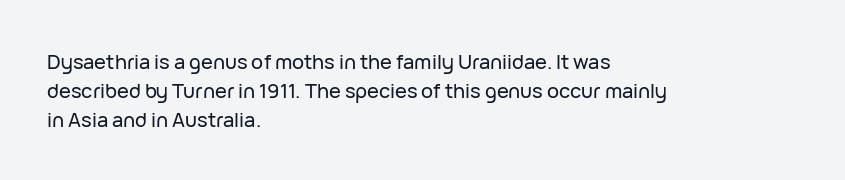
Q: Is the text italic (slanted)? A: No, it is upright.
Q: Is the text underlined? A: No.
Q: How is the paragraph aligned? A: Left-aligned.
Q: Is the spacing between letters normal or unusually wide? A: Normal.
Q: Is the spacing between lines tight, normal or loose? A: Normal.
